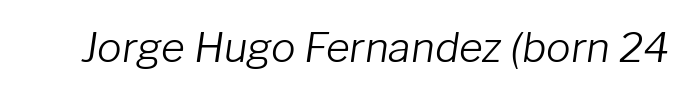
{"italic": "yes", "lean": "right", "slant_degrees": 8, "bold": "no", "weight": "light", "width": "normal", "stroke_contrast": "low", "x_height": "medium", "monospaced": "no", "underline": "no", "letter_spacing": "normal", "letter_spacing_em": 0.0, "glyph_px": 41}
